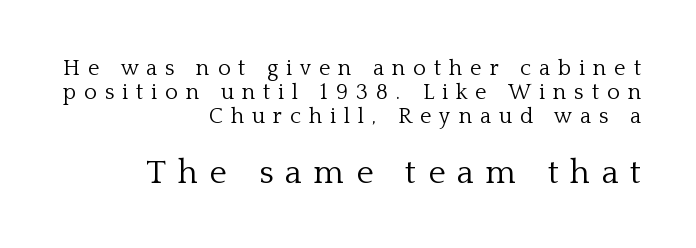
The image shows 33 px light serif type, upright; set right-aligned, tight line spacing (1.09x), unusually wide letter spacing (+0.36 em), not underlined; the second (bottom) block is 1.5x larger; low stroke contrast and a medium x-height.
